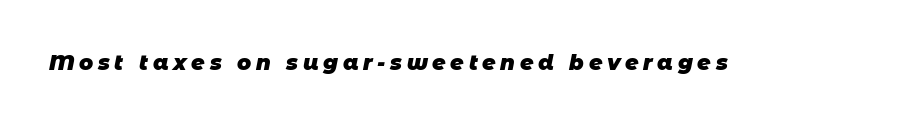
Q: Is the text bold? A: Yes.
Q: Is the text underlined? A: No.
Q: Is the spacing between letters normal or unusually wide? A: Unusually wide.
